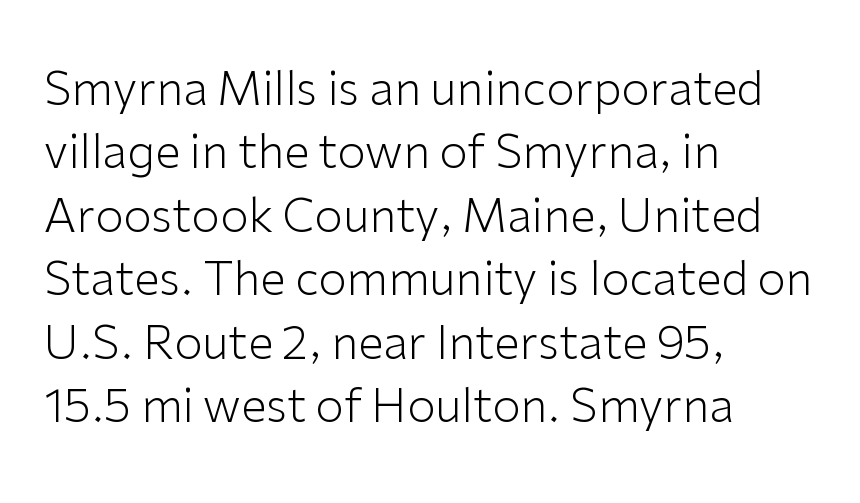
The face used here is a sans, in the tradition of grotesques and geometrics. Vertical strokes here are truly vertical. Is this a fixed-width face? No — the glyphs have proportional, varying widths. Here the glyphs are tracked normally, forming tight word shapes. Baseline-to-baseline distance is the conventional proportion of letter height.
